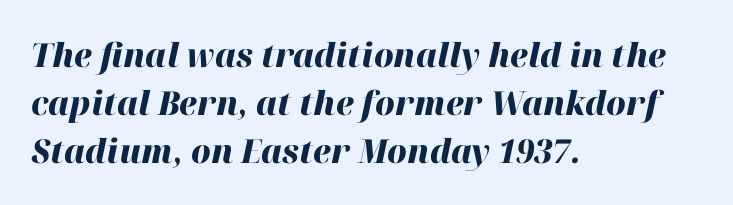
The image shows 33 px heavy type, italic (leaning right); set left-aligned, normal line spacing (1.46x), normal letter spacing, not underlined; high stroke contrast and a medium x-height.
